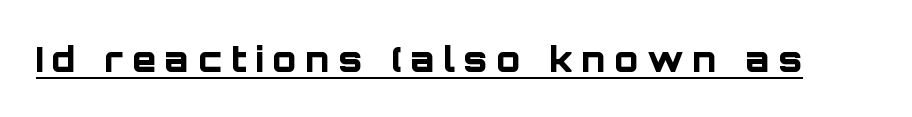
The image shows 35 px bold sans-serif type, upright; set unusually wide letter spacing (+0.25 em), underlined; low stroke contrast and a large x-height.
